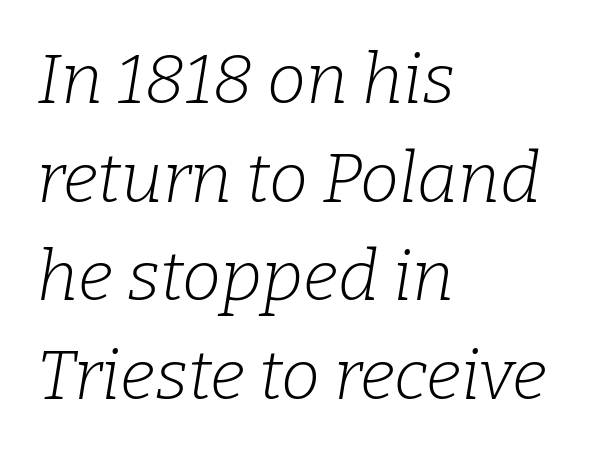
Horizontally, the lines are justified to the leading edge only. Glance below the letters and you will spot only blank space. Yep, those are serifs on the letters. This block has exactly the height ordinary leading produces.
